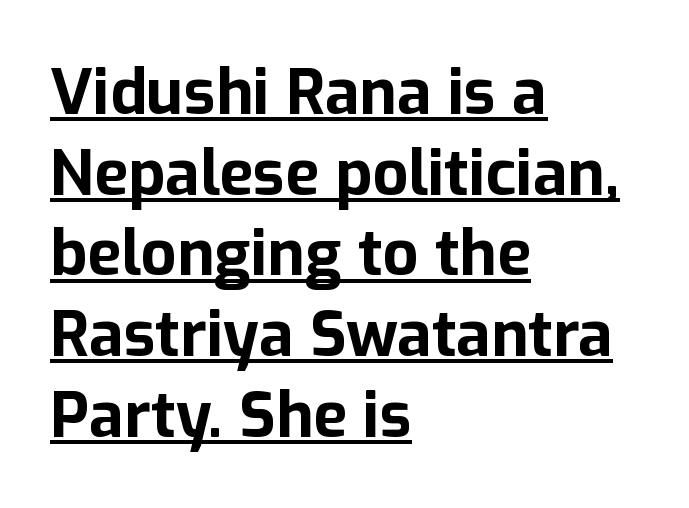
{"serif": "no", "italic": "no", "bold": "yes", "weight": "bold", "width": "normal", "stroke_contrast": "low", "x_height": "medium", "monospaced": "no", "underline": "yes", "align": "left", "line_spacing": "normal", "line_spacing_ratio": 1.28, "letter_spacing": "normal", "letter_spacing_em": 0.0, "glyph_px": 63}
